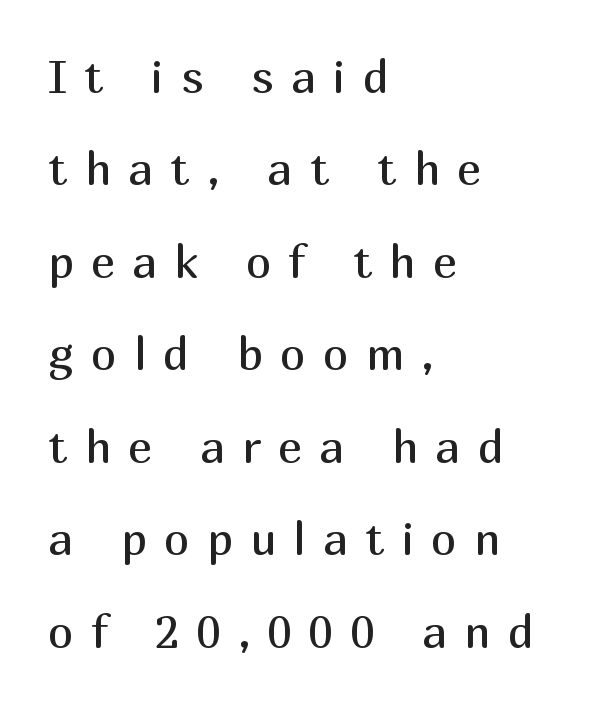
The image shows 46 px regular-weight sans-serif type, upright; set left-aligned, loose line spacing (2.01x), unusually wide letter spacing (+0.37 em), not underlined; medium stroke contrast and a medium x-height.
